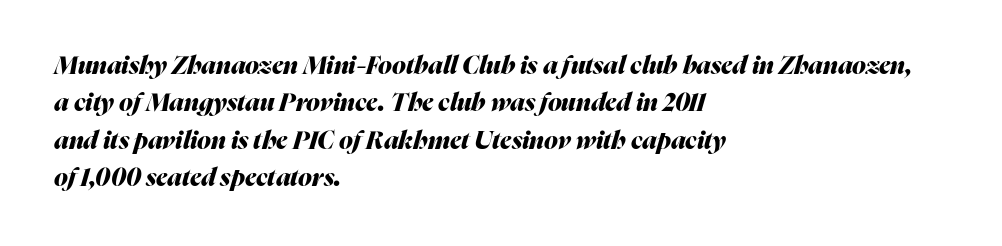
{"italic": "yes", "lean": "right", "slant_degrees": 16, "bold": "yes", "underline": "no", "align": "left", "line_spacing": "normal", "line_spacing_ratio": 1.5, "letter_spacing": "normal", "letter_spacing_em": 0.0, "glyph_px": 25}
